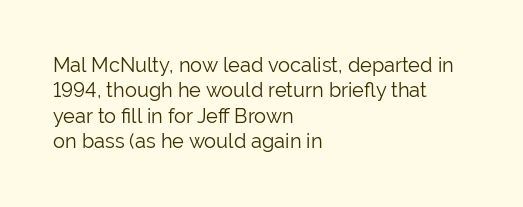
Q: Is the text bold? A: No.
Q: Is the text italic (slanted)? A: No, it is upright.
Q: Is the text underlined? A: No.
Q: How is the paragraph aligned? A: Left-aligned.
Q: Is the spacing between letters normal or unusually wide? A: Normal.
Q: Is the spacing between lines tight, normal or loose? A: Normal.
